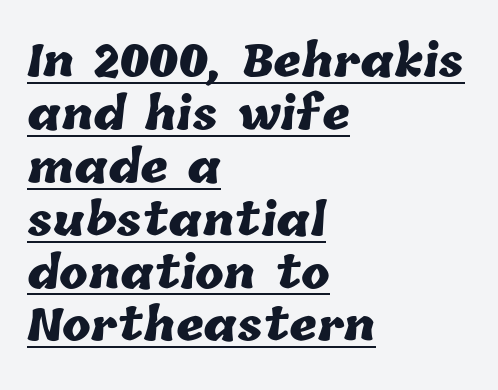
The type is set solid horizontally, with unmodified tracking. Leftover space on each line is placed entirely after the last word. Notice how a bar underscores the lettering throughout. These words are printed bold, with thick strokes throughout. Is this a fixed-width face? No — the glyphs have proportional, varying widths.
